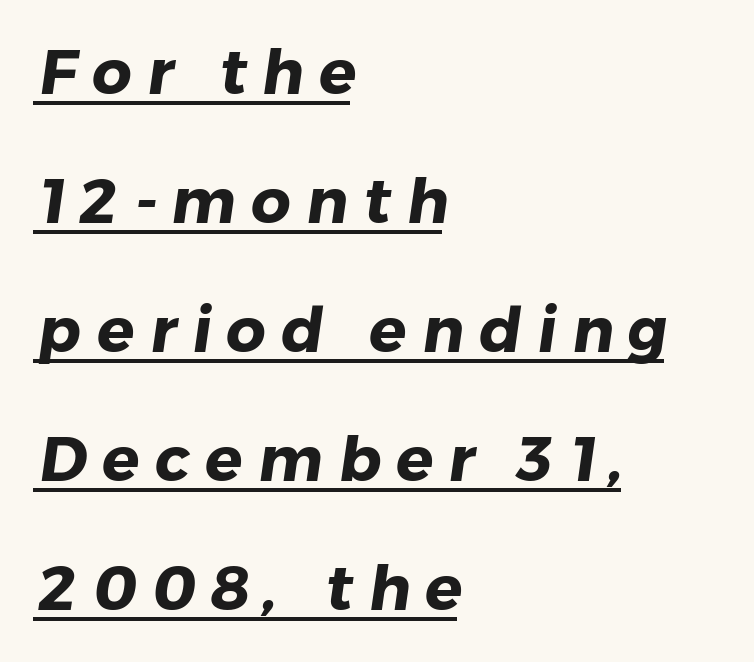
This rendering uses left alignment, leaving the right contour irregular. Somebody hit Ctrl+U on this one — the words are underlined. Thick stems and heavy bowls — unmistakably bold. Substantial extra tracking has been applied to these lines.
